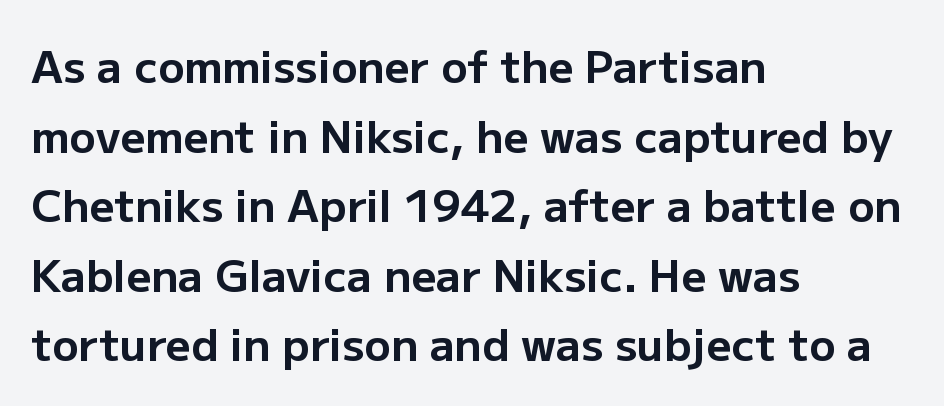
Q: Is the text bold? A: Yes.
Q: Is the text italic (slanted)? A: No, it is upright.
Q: Is the typeface a serif or a sans-serif typeface? A: Sans-serif.
Q: Is the text underlined? A: No.
Q: How is the paragraph aligned? A: Left-aligned.
Q: Is the spacing between letters normal or unusually wide? A: Normal.
Q: Is the spacing between lines tight, normal or loose? A: Normal.
Q: Width (condensed, normal, or wide)? A: Normal.
Q: Stroke contrast? A: Low.
Q: x-height? A: Medium.
Q: Monospaced? A: No.
